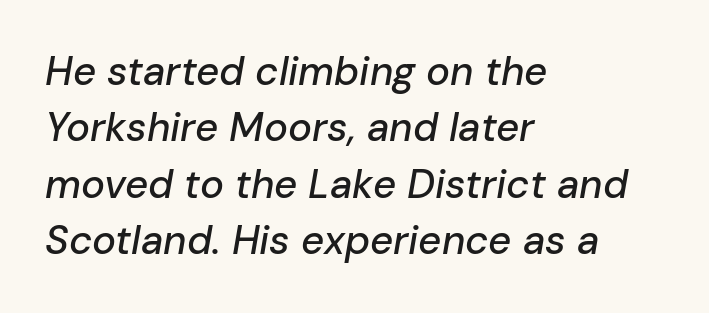
{"italic": "yes", "lean": "right", "slant_degrees": 10, "width": "normal", "stroke_contrast": "low", "x_height": "medium", "monospaced": "no", "underline": "no", "align": "left", "line_spacing": "normal", "line_spacing_ratio": 1.41, "letter_spacing": "normal", "letter_spacing_em": 0.0, "glyph_px": 40}
